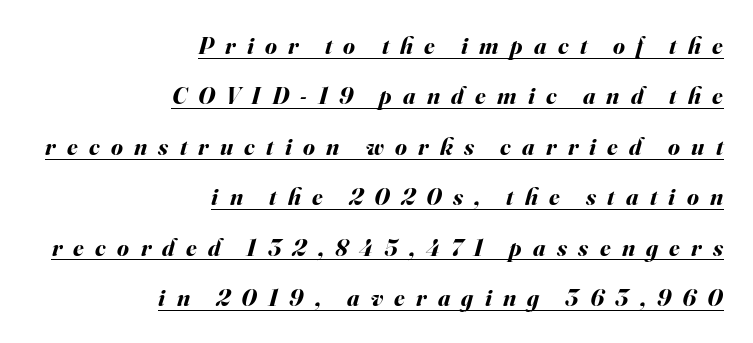
This sample trades compactness for vertical openness between lines. The font is running at its bold setting. In designer terms, the underline attribute is active on this setting. There's an unmistakable incline to the writing here. Horizontally, the lines are justified to the trailing edge only.
